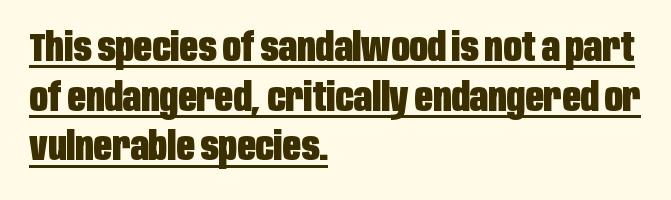
Glyph-to-glyph distance matches everyday printed text. No feet cap the strokes, marking this as sans-serif type. A student would call this left alignment; a typographer would say flush left, rag right. The font is running at its bold setting.
